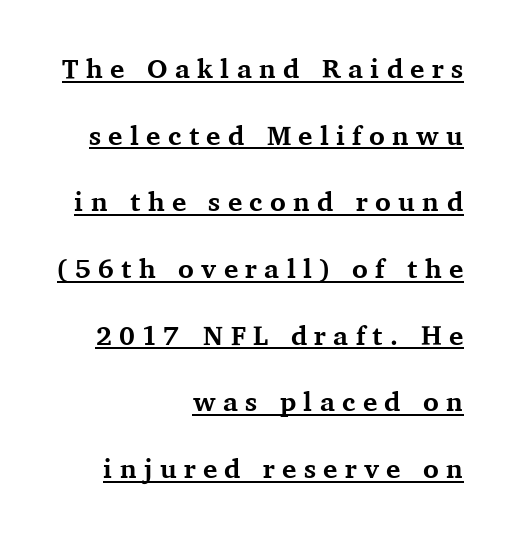
The image shows 27 px bold type, upright; set right-aligned, loose line spacing (2.47x), unusually wide letter spacing (+0.27 em), underlined.
